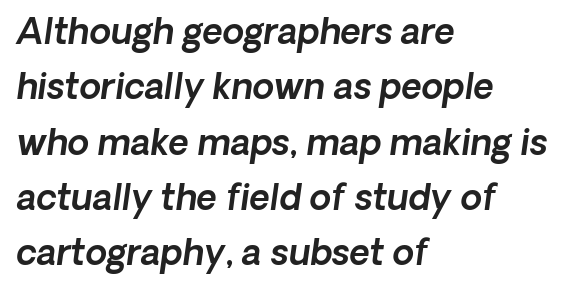
The image shows 35 px sans-serif type; set left-aligned, normal line spacing (1.58x), normal letter spacing, not underlined; a medium x-height.
